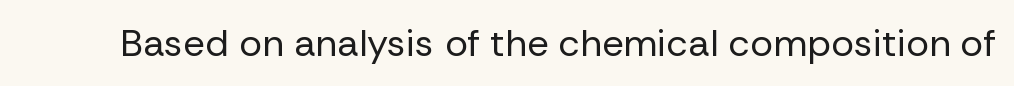
Font category for this specimen: sans-serif. On a weight scale, this lands at 450 or below. The line texture is even and compact thanks to regular tracking. Characters remain perfectly vertical along every line. Unmarked baselines from the first word to the last.
